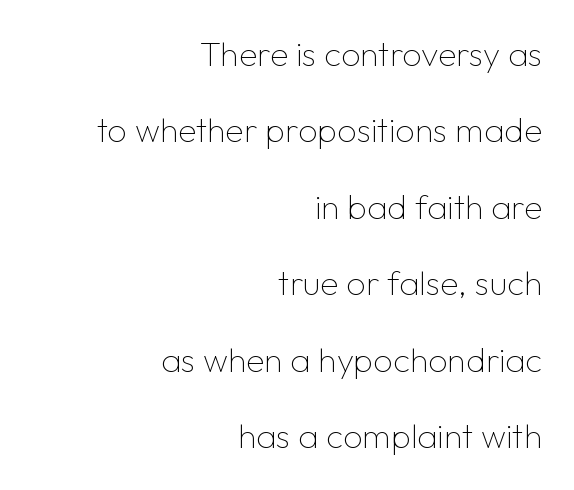
The image shows 34 px thin sans-serif type, upright; set right-aligned, loose line spacing (2.25x), normal letter spacing, not underlined; low stroke contrast and a medium x-height.
